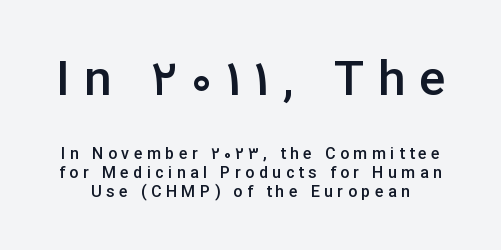
Serifs: no, the terminals of the letterforms are clean. I'd describe the lettering as semibold — firm but not a full bold. Two sizes are in play, and the larger belongs to the first block. The space directly below the letters is spotless. These lines are rendered in a variable-pitch font. This is roman type, the default non-slanted kind.
